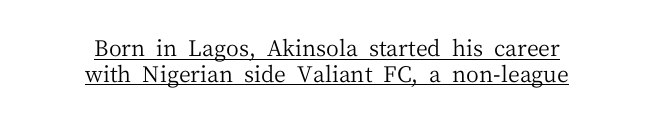
The image shows 22 px text type, upright; set centered, line spacing 1.16x, normal letter spacing, underlined.
